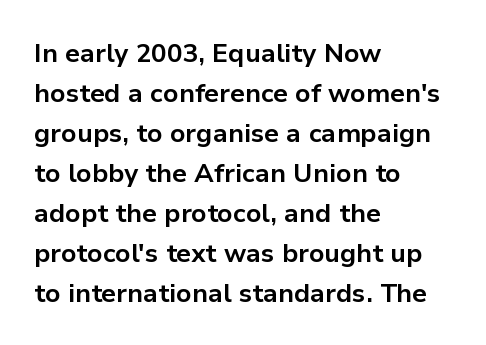
{"italic": "no", "bold": "yes", "underline": "no", "align": "left", "line_spacing": "normal", "line_spacing_ratio": 1.54, "letter_spacing": "normal", "letter_spacing_em": 0.0, "glyph_px": 26}
